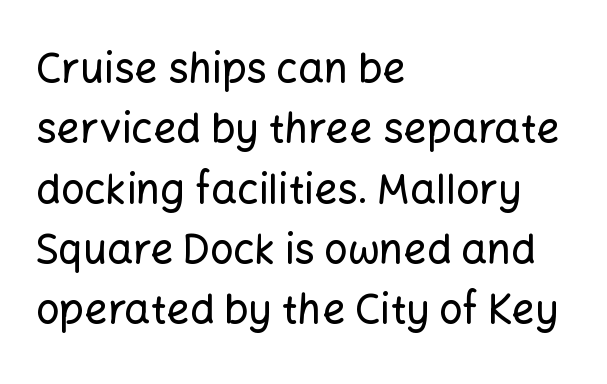
Q: Is the text italic (slanted)? A: No, it is upright.
Q: Is the typeface a serif or a sans-serif typeface? A: Sans-serif.
Q: Is the text underlined? A: No.
Q: How is the paragraph aligned? A: Left-aligned.
Q: Is the spacing between letters normal or unusually wide? A: Normal.
Q: Is the spacing between lines tight, normal or loose? A: Normal.
Q: Width (condensed, normal, or wide)? A: Normal.
Q: Stroke contrast? A: Low.
Q: x-height? A: Medium.
Q: Monospaced? A: No.
